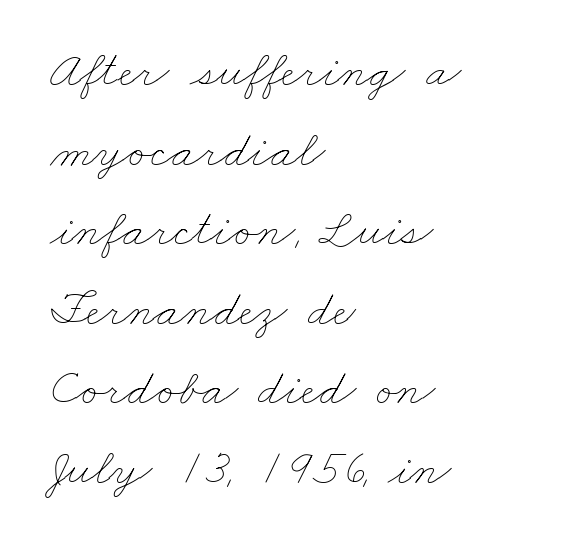
{"bold": "no", "weight": "thin", "width": "wide", "stroke_contrast": "low", "x_height": "small", "monospaced": "no", "underline": "no", "align": "left", "line_spacing": "normal", "line_spacing_ratio": 1.56, "letter_spacing": "normal", "letter_spacing_em": 0.0, "glyph_px": 51}
